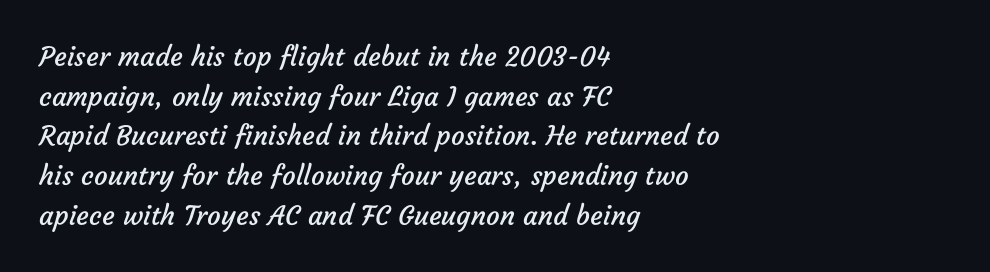
Q: Is the text bold? A: No.
Q: Is the text underlined? A: No.
Q: How is the paragraph aligned? A: Left-aligned.
Q: Is the spacing between letters normal or unusually wide? A: Normal.
Q: Is the spacing between lines tight, normal or loose? A: Normal.
